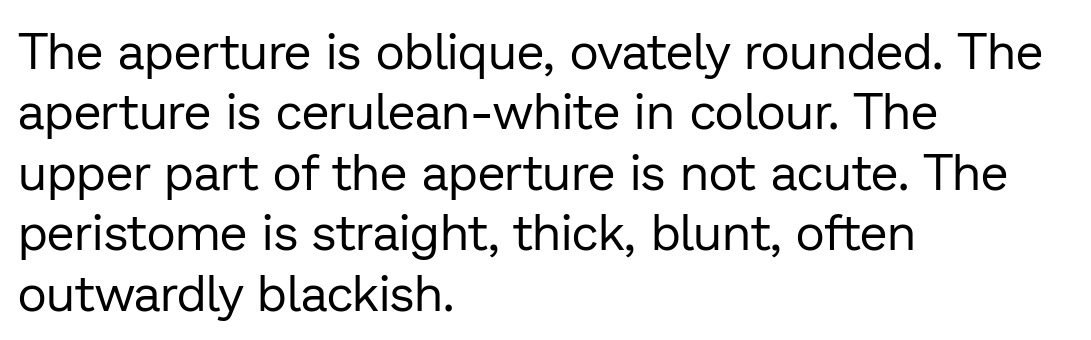
The image shows 50 px regular-weight sans-serif type, upright; set left-aligned, line spacing 1.21x, normal letter spacing, not underlined; low stroke contrast and a medium x-height.
